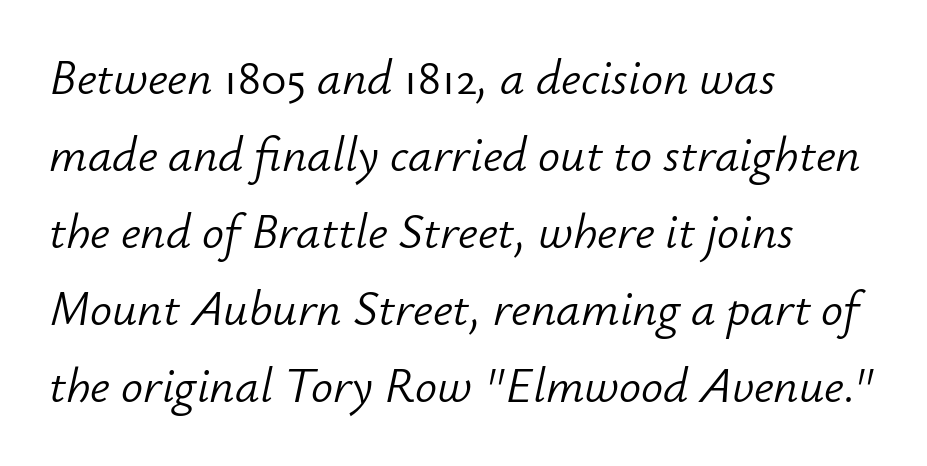
{"italic": "yes", "lean": "right", "slant_degrees": 12, "bold": "no", "weight": "light", "width": "normal", "stroke_contrast": "low", "x_height": "small", "monospaced": "no", "underline": "no", "align": "left", "line_spacing": "normal", "line_spacing_ratio": 1.57, "letter_spacing": "normal", "letter_spacing_em": 0.0, "glyph_px": 49}
